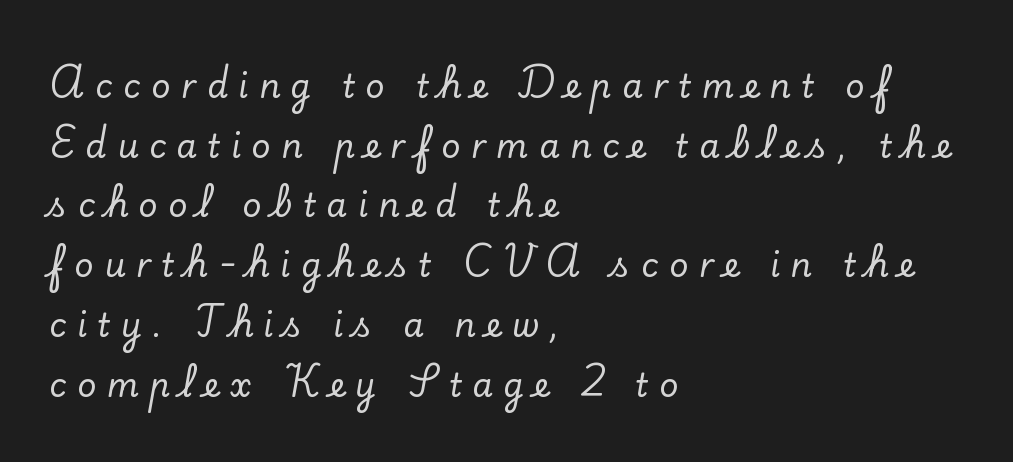
The image shows 33 px serif type; set left-aligned, line spacing 1.81x, unusually wide letter spacing (+0.32 em), not underlined; low stroke contrast and a small x-height.
